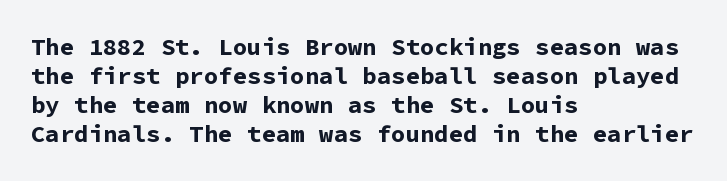
{"italic": "no", "bold": "yes", "underline": "no", "align": "left", "line_spacing_ratio": 1.21, "letter_spacing": "normal", "letter_spacing_em": 0.0, "glyph_px": 24}
